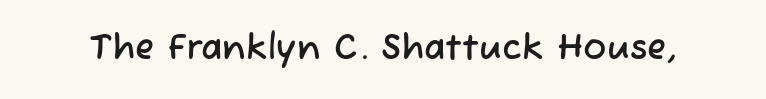
Q: Is the typeface a serif or a sans-serif typeface? A: Sans-serif.
Q: Is the text underlined? A: No.
Q: Is the spacing between letters normal or unusually wide? A: Normal.
Q: Width (condensed, normal, or wide)? A: Normal.
Q: Stroke contrast? A: Low.
Q: x-height? A: Medium.
Q: Monospaced? A: No.
